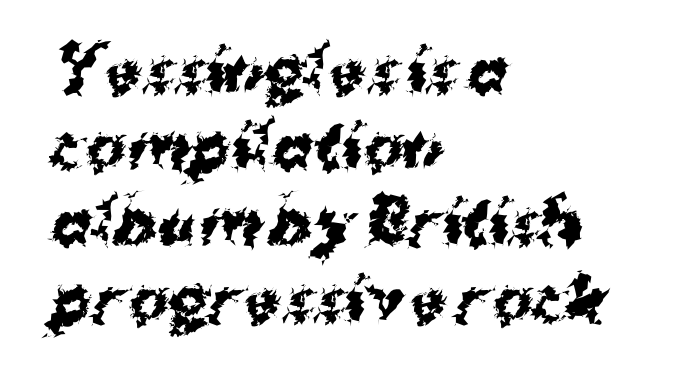
{"serif": "no", "bold": "yes", "weight": "bold", "width": "normal", "stroke_contrast": "medium", "x_height": "medium", "monospaced": "no", "underline": "no", "align": "left", "line_spacing": "normal", "line_spacing_ratio": 1.27, "letter_spacing": "normal", "letter_spacing_em": 0.0, "glyph_px": 60}
